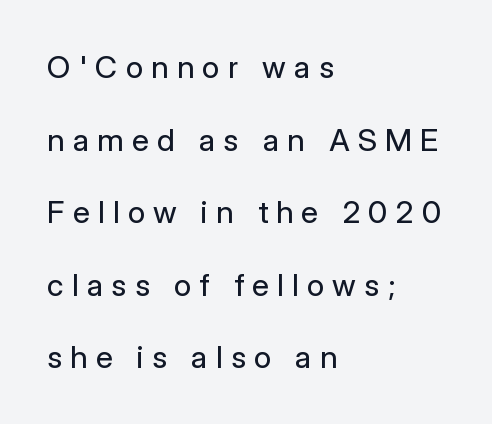
{"serif": "no", "italic": "no", "bold": "no", "weight": "regular", "width": "normal", "stroke_contrast": "low", "x_height": "medium", "monospaced": "no", "underline": "no", "align": "left", "line_spacing": "loose", "line_spacing_ratio": 2.34, "letter_spacing": "wide", "letter_spacing_em": 0.27, "glyph_px": 31}
